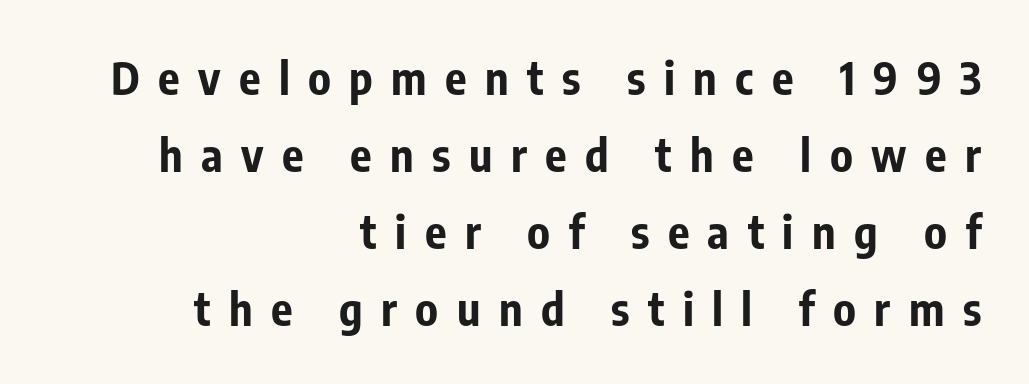
The image shows 45 px bold, condensed sans-serif type, upright; set right-aligned, line spacing 1.71x, unusually wide letter spacing (+0.41 em), not underlined; low stroke contrast and a medium x-height.
